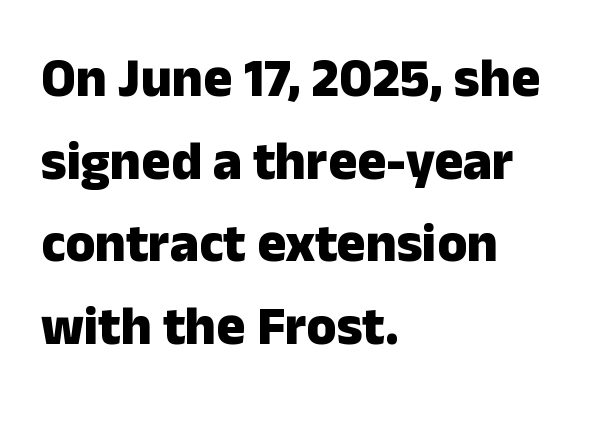
Q: Is the text bold? A: Yes.
Q: Is the text italic (slanted)? A: No, it is upright.
Q: Is the typeface a serif or a sans-serif typeface? A: Sans-serif.
Q: Is the text underlined? A: No.
Q: How is the paragraph aligned? A: Left-aligned.
Q: Is the spacing between letters normal or unusually wide? A: Normal.
Q: Is the spacing between lines tight, normal or loose? A: Normal.
Q: Width (condensed, normal, or wide)? A: Normal.
Q: Stroke contrast? A: Low.
Q: x-height? A: Medium.
Q: Monospaced? A: No.
